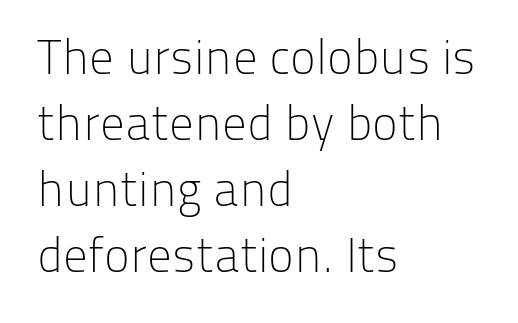
No extra ink here — the face is not bold. The specimen reads as upright at a glance. The horizontal fit of the characters is conventional and even. This rendering uses left alignment, leaving the right contour irregular.
